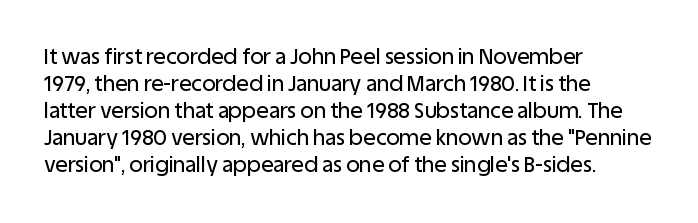
The image shows 21 px text type, upright; set left-aligned, normal line spacing (1.29x), normal letter spacing, not underlined.
